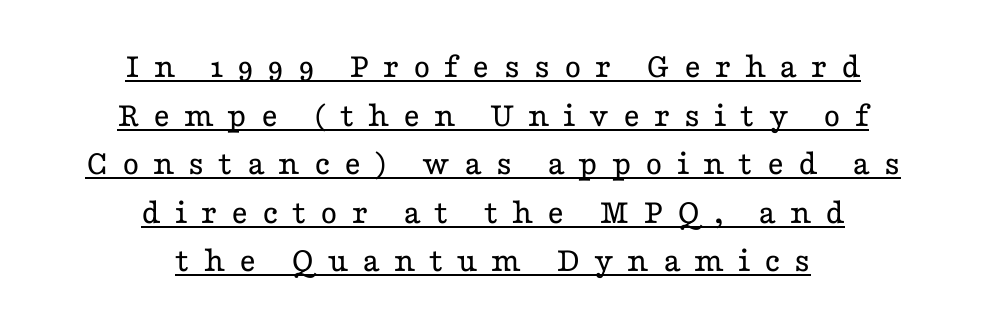
The image shows 36 px regular-weight, wide serif type, upright; set centered, normal line spacing (1.35x), unusually wide letter spacing (+0.38 em), underlined; low stroke contrast and a medium x-height.
